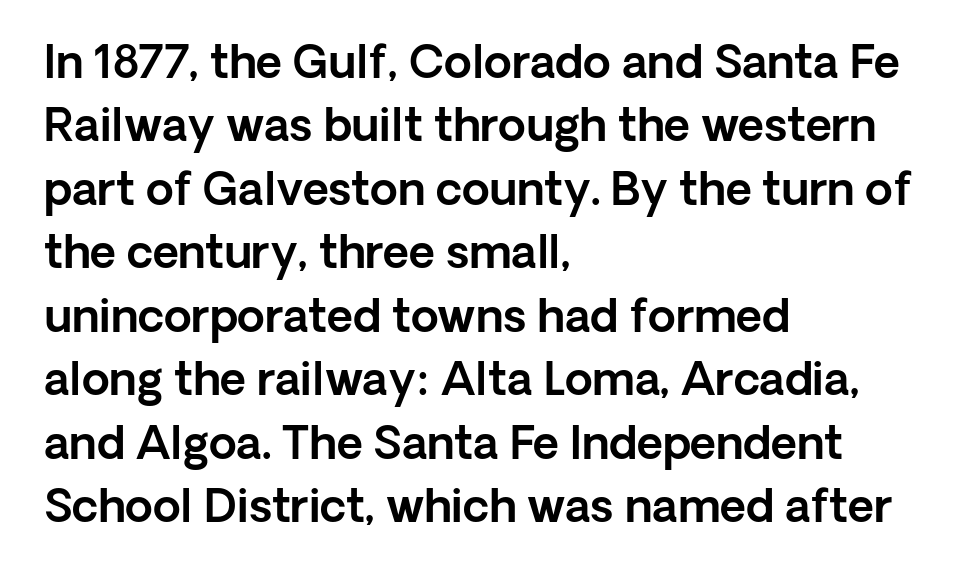
Here the glyphs are tracked normally, forming tight word shapes. The passage shown is typed in a proportional face where columns would drift. Decoration check: the copy has no underline. The glyphs in this specimen are sans serif. Ascenders rise straight up at ninety degrees.
